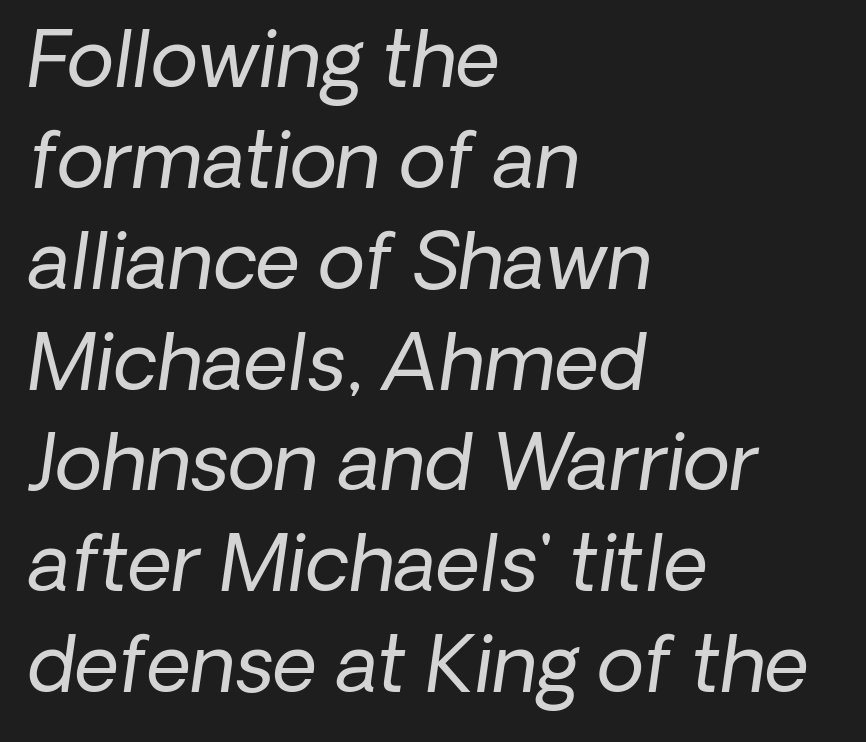
The image shows 77 px regular-weight sans-serif type; set left-aligned, normal line spacing (1.31x), normal letter spacing, not underlined; low stroke contrast and a medium x-height.
